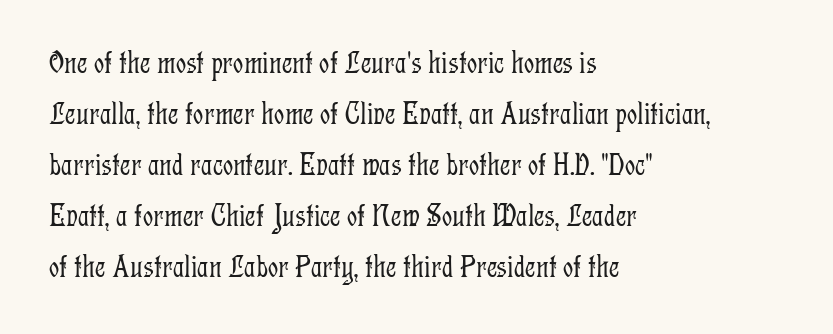
{"serif": "yes", "italic": "no", "bold": "no", "weight": "light", "width": "condensed", "stroke_contrast": "low", "x_height": "medium", "monospaced": "no", "underline": "no", "align": "left", "line_spacing": "normal", "line_spacing_ratio": 1.59, "letter_spacing": "normal", "letter_spacing_em": 0.0, "glyph_px": 32}
